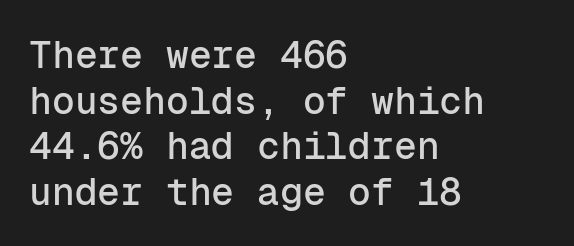
The image shows 38 px sans-serif type, upright, monospaced; set left-aligned, line spacing 1.2x, normal letter spacing, not underlined; low stroke contrast and a medium x-height.
